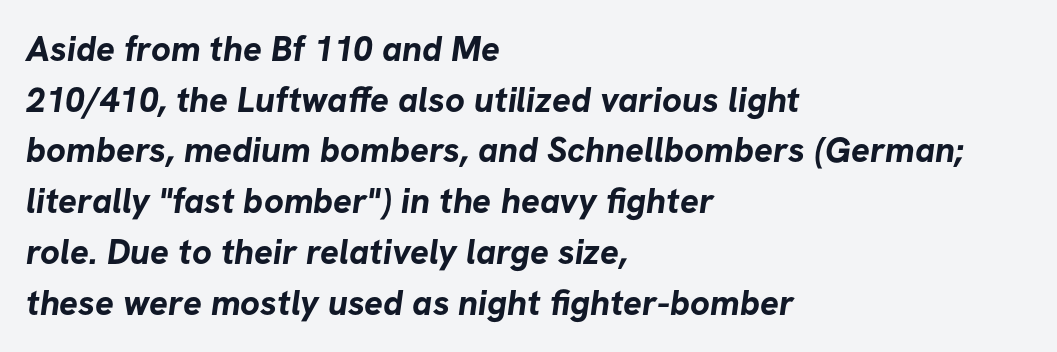
Q: Is the text bold? A: Yes.
Q: Is the typeface a serif or a sans-serif typeface? A: Sans-serif.
Q: Is the text underlined? A: No.
Q: How is the paragraph aligned? A: Left-aligned.
Q: Is the spacing between letters normal or unusually wide? A: Normal.
Q: Is the spacing between lines tight, normal or loose? A: Normal.
Q: Width (condensed, normal, or wide)? A: Normal.
Q: Stroke contrast? A: Low.
Q: x-height? A: Medium.
Q: Monospaced? A: No.
